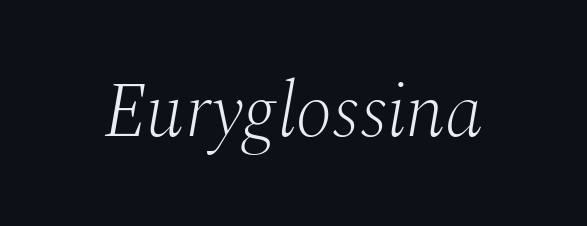
{"serif": "yes", "italic": "yes", "lean": "right", "slant_degrees": 10, "bold": "no", "weight": "light", "width": "normal", "stroke_contrast": "medium", "x_height": "medium", "monospaced": "no", "underline": "no", "letter_spacing": "normal", "letter_spacing_em": 0.0, "glyph_px": 77}
